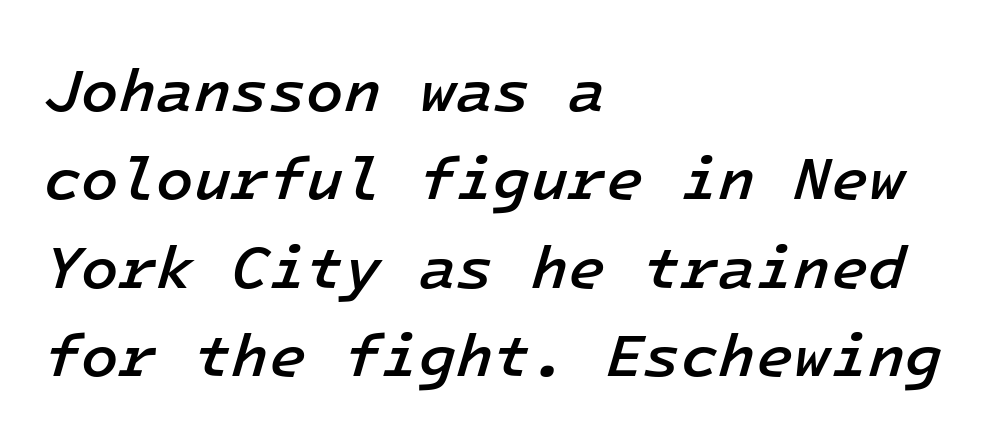
In terms of letterspacing, this is plain default setting. The passage shown is semibold, sitting just below true bold. The face used here has a pronounced slope to its letters. Monospaced: the letters line up in strict vertical columns. Notice how the passage keeps a crisp vertical edge on the left only.
